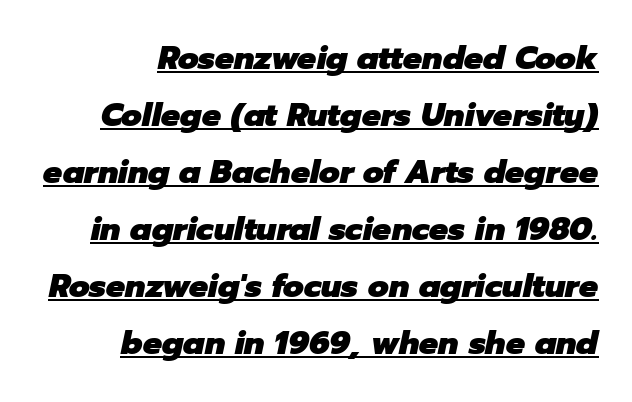
The letters advance in unequal steps, a hallmark of proportional type. This sample uses an oblique cut, with every glyph tilted off the vertical. The letters sit at their default tracking, neither squeezed nor spread. Line endings align vertically; line beginnings do not.
